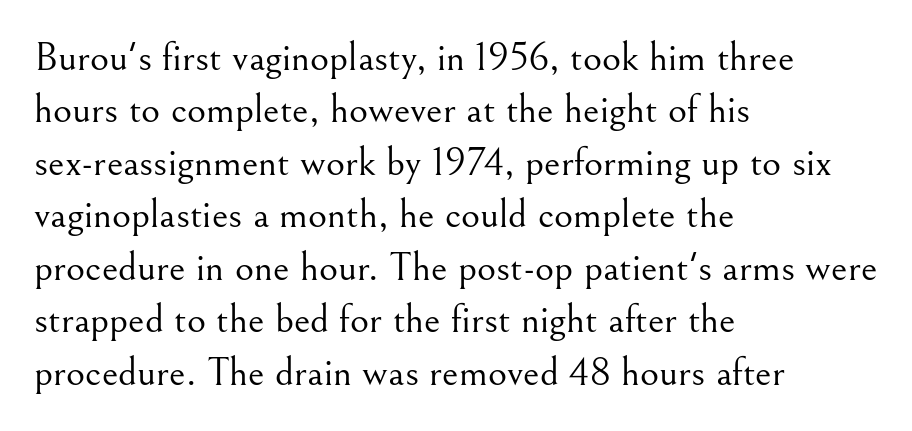
Q: Is the text bold? A: No.
Q: Is the text italic (slanted)? A: No, it is upright.
Q: Is the typeface a serif or a sans-serif typeface? A: Serif.
Q: Is the text underlined? A: No.
Q: How is the paragraph aligned? A: Left-aligned.
Q: Is the spacing between letters normal or unusually wide? A: Normal.
Q: Is the spacing between lines tight, normal or loose? A: Normal.
Q: Width (condensed, normal, or wide)? A: Normal.
Q: Stroke contrast? A: Medium.
Q: x-height? A: Small.
Q: Monospaced? A: No.
